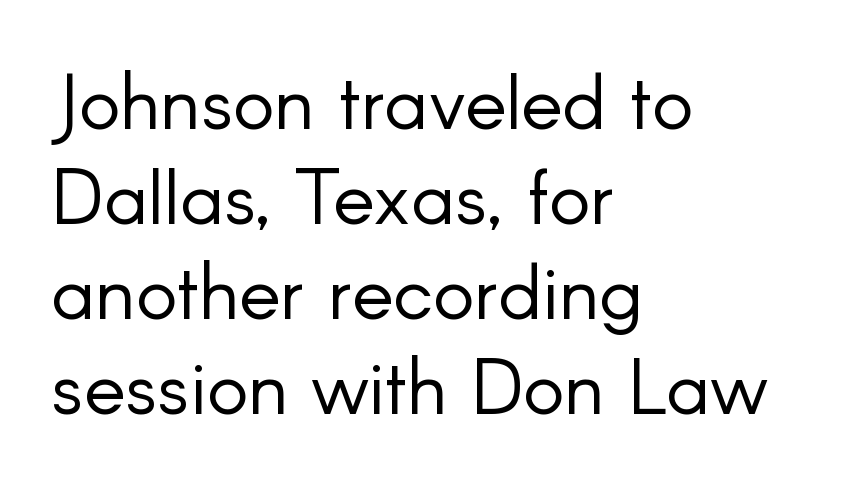
Compared with a typical body face, this is equally light or lighter still. Decoration check: the copy has no underline. Tall strokes in this sample are plumb rather than angled. The characters display no serif detailing; their extremities are plain. Note the varied advance widths — an 'i' is clearly narrower than an 'm'.
